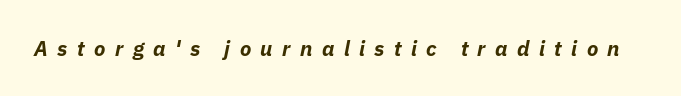
Q: Is the text bold? A: Yes.
Q: Is the text italic (slanted)? A: Yes, it leans right by about 11 degrees.
Q: Is the text underlined? A: No.
Q: Is the spacing between letters normal or unusually wide? A: Unusually wide.
